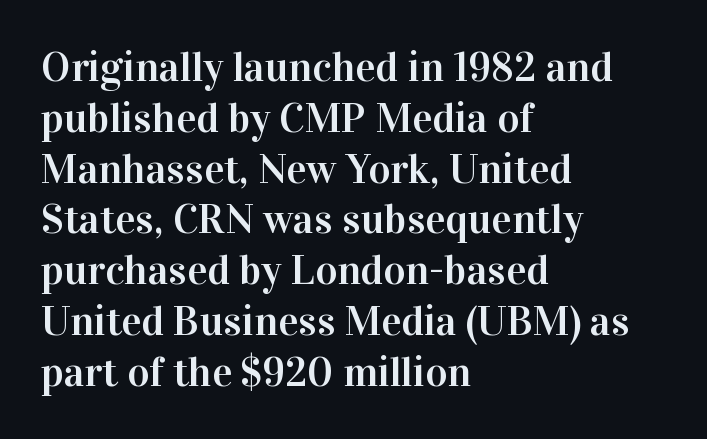
If you drew a ruler down the left edge, every line would touch it. Unlike a clean sans, this face finishes its strokes with serifs. A typesetter would call this proportional, since set widths differ per character. The zone under the glyphs is completely vacant. Compared with typical body copy, the letter spacing here is the same. Upright lettering throughout.
